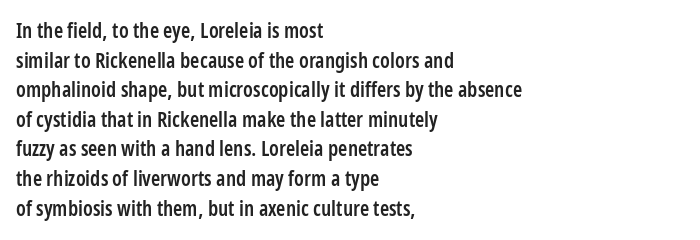
The image shows 21 px text type, upright; set left-aligned, normal line spacing (1.41x), normal letter spacing, not underlined.
